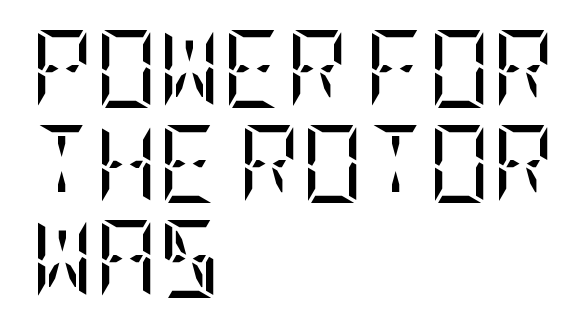
Tracking here is standard; glyphs follow each other at the usual distance. Posture: upright roman. Weight: in the light-to-regular range. The passage shown is not underscored anywhere.
